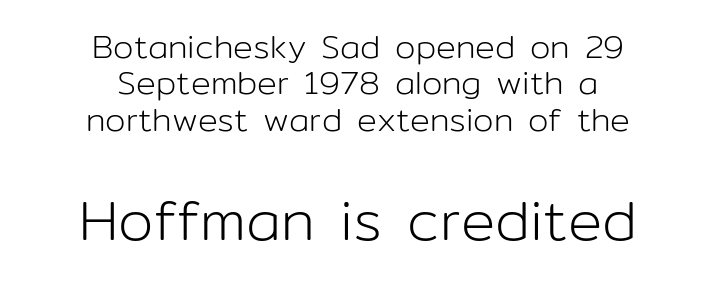
Q: Is the text bold? A: No.
Q: Is the text italic (slanted)? A: No, it is upright.
Q: Is the typeface a serif or a sans-serif typeface? A: Sans-serif.
Q: Is the text underlined? A: No.
Q: How is the paragraph aligned? A: Centered.
Q: Is the spacing between letters normal or unusually wide? A: Normal.
Q: Is the spacing between lines tight, normal or loose? A: Tight.
Q: Which block of text is set in a larger size, the first (top) or the second (bottom)? A: The second (bottom) one.
Q: Width (condensed, normal, or wide)? A: Normal.
Q: Stroke contrast? A: Low.
Q: x-height? A: Medium.
Q: Monospaced? A: No.
